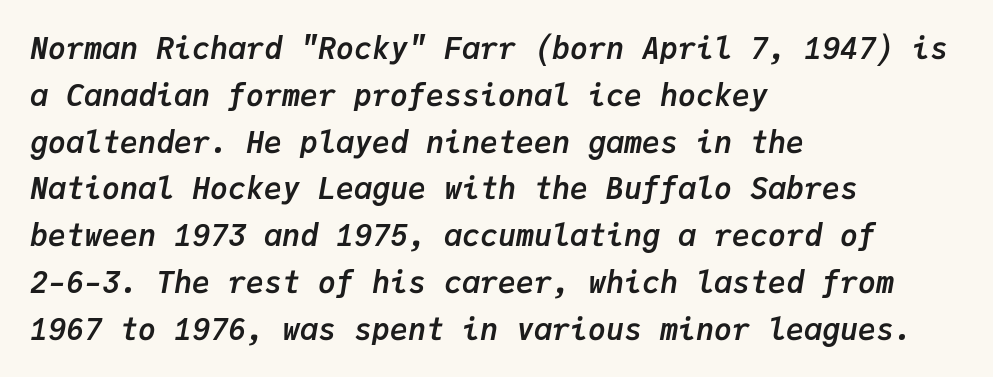
{"italic": "yes", "lean": "right", "slant_degrees": 9, "bold": "yes", "weight": "semibold", "width": "normal", "stroke_contrast": "low", "x_height": "medium", "monospaced": "yes", "underline": "no", "align": "left", "line_spacing": "normal", "line_spacing_ratio": 1.56, "letter_spacing": "normal", "letter_spacing_em": 0.0, "glyph_px": 30}
